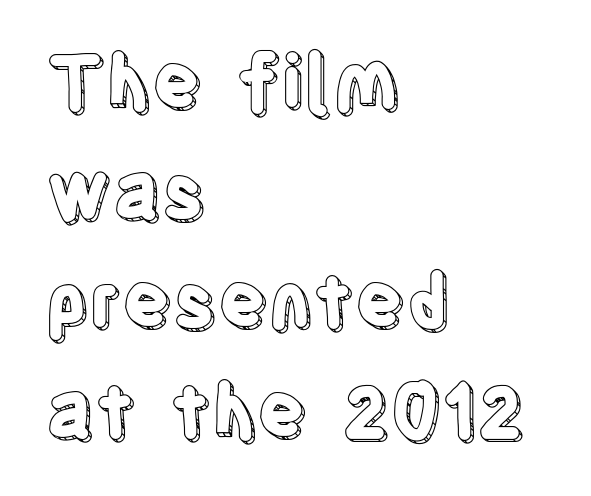
Q: Is the text italic (slanted)? A: No, it is upright.
Q: Is the text underlined? A: No.
Q: How is the paragraph aligned? A: Left-aligned.
Q: Is the spacing between letters normal or unusually wide? A: Normal.
Q: Is the spacing between lines tight, normal or loose? A: Normal.
Q: Width (condensed, normal, or wide)? A: Condensed.
Q: x-height? A: Large.
Q: Monospaced? A: No.
